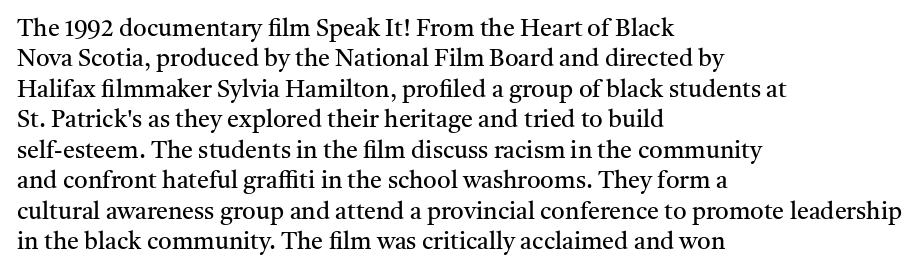
The image shows 24 px text type, upright; set left-aligned, normal line spacing (1.27x), normal letter spacing, not underlined.
